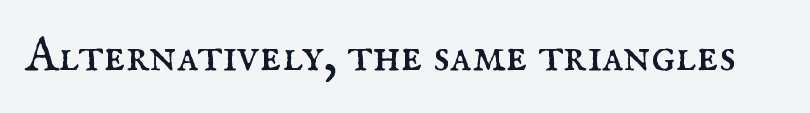
{"serif": "yes", "italic": "no", "bold": "no", "weight": "regular", "width": "normal", "stroke_contrast": "medium", "x_height": "small", "monospaced": "no", "underline": "no", "letter_spacing": "normal", "letter_spacing_em": 0.0, "glyph_px": 49}
